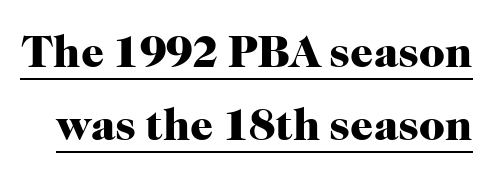
{"serif": "yes", "italic": "no", "bold": "yes", "weight": "heavy", "width": "normal", "stroke_contrast": "high", "x_height": "medium", "monospaced": "no", "underline": "yes", "line_spacing": "normal", "line_spacing_ratio": 1.62, "letter_spacing": "normal", "letter_spacing_em": 0.0, "glyph_px": 45}
